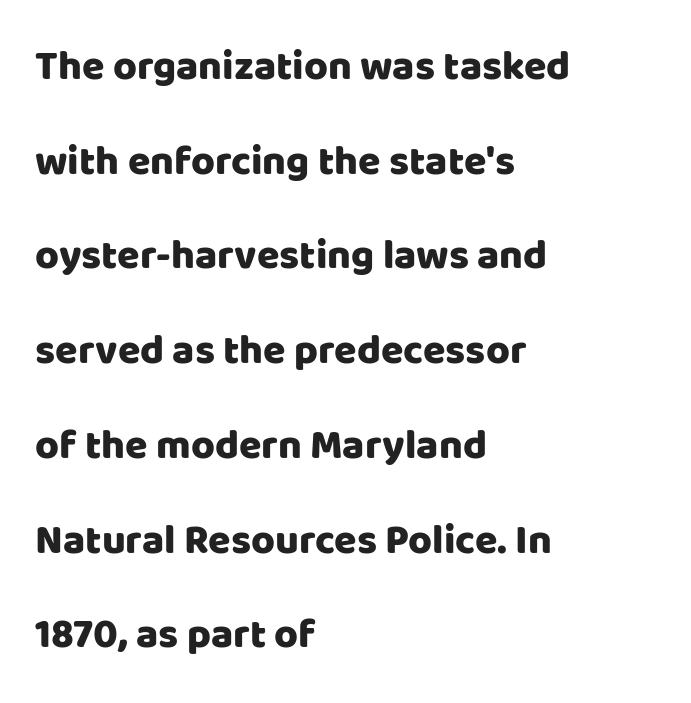
Nobody drew a line under any word here. Tall strokes in this sample are plumb rather than angled. The glyphs in this specimen are sans serif. Airy leading.
